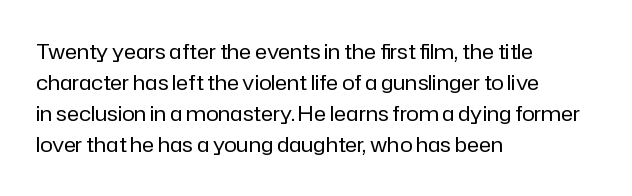
No chunkiness to these letters — they're not bold. The area under the type is left untouched. This rendering uses left alignment, leaving the right contour irregular. The font's upright variant was chosen for this text. Compared with typical body copy, the letter spacing here is the same.
